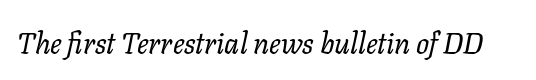
{"italic": "yes", "lean": "right", "slant_degrees": 11, "bold": "no", "weight": "regular", "width": "normal", "stroke_contrast": "low", "x_height": "medium", "monospaced": "no", "underline": "no", "letter_spacing": "normal", "letter_spacing_em": 0.0, "glyph_px": 29}
